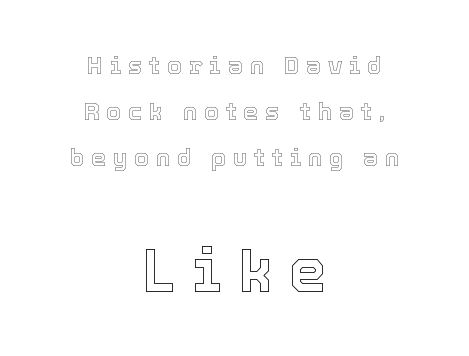
Q: Is the text italic (slanted)? A: No, it is upright.
Q: Is the text underlined? A: No.
Q: How is the paragraph aligned? A: Centered.
Q: Is the spacing between letters normal or unusually wide? A: Unusually wide.
Q: Is the spacing between lines tight, normal or loose? A: Loose.
Q: Which block of text is set in a larger size, the first (top) or the second (bottom)? A: The second (bottom) one.
Q: Width (condensed, normal, or wide)? A: Normal.
Q: x-height? A: Medium.
Q: Monospaced? A: No.
